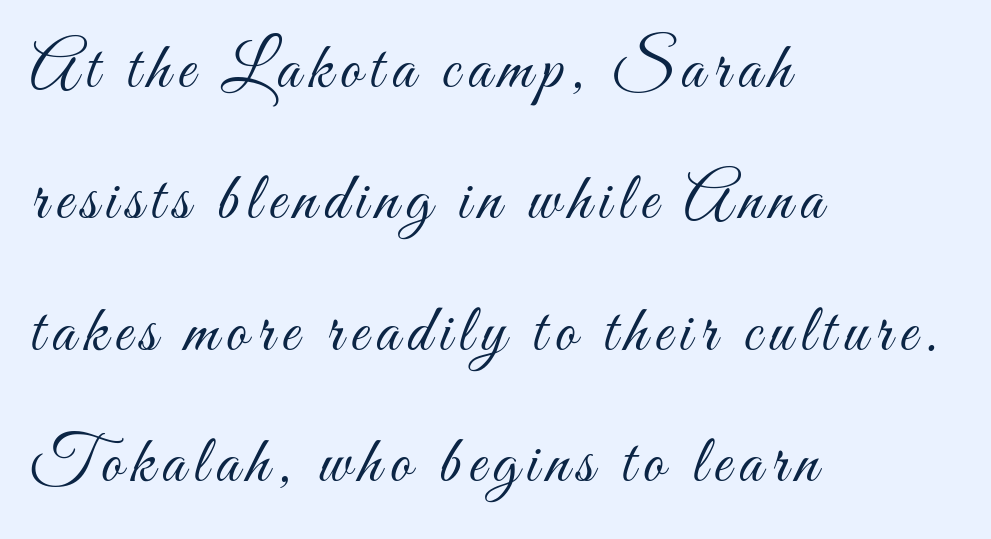
The block of text is sparse from top to bottom, with ample space between rows. Any mark beneath the type? The region is blank. Think standard paragraph weight, or any step lighter than that. Notice how the passage keeps a crisp vertical edge on the left only. The passage shown is typed in a proportional face where columns would drift.
